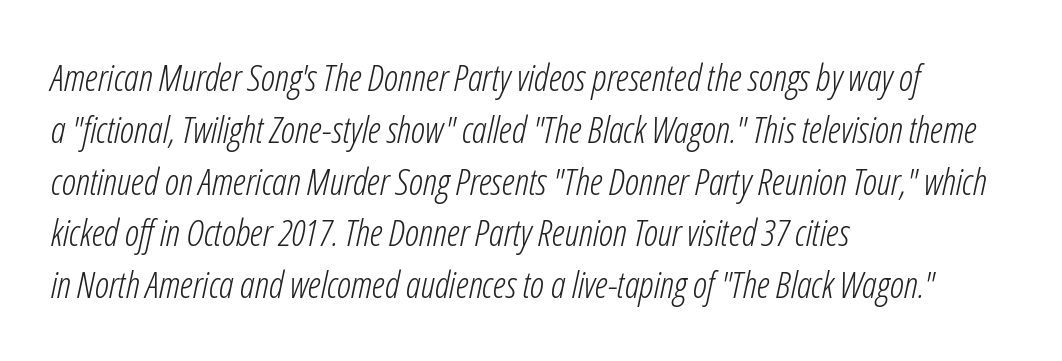
{"italic": "yes", "lean": "right", "slant_degrees": 12, "bold": "no", "weight": "light", "width": "condensed", "stroke_contrast": "low", "x_height": "medium", "monospaced": "no", "underline": "no", "align": "left", "line_spacing": "normal", "line_spacing_ratio": 1.4, "letter_spacing": "normal", "letter_spacing_em": 0.0, "glyph_px": 37}
